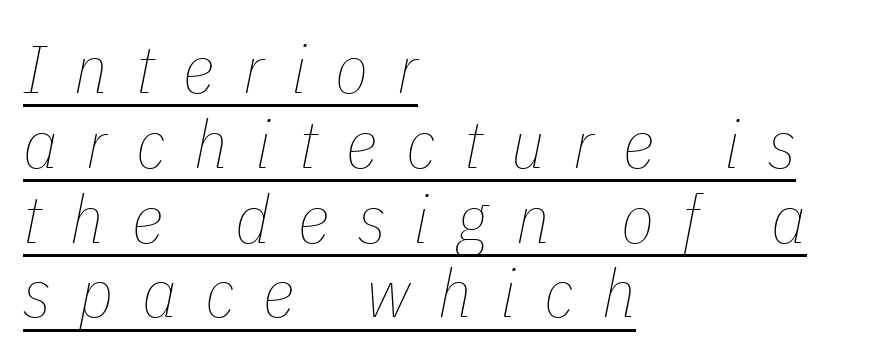
Is the type slanted? Yes — the strokes lean at a clear angle. Think of a printed novel: that variable character pitch is what you see here. The block of text is dense from top to bottom, with scant space between rows. No letter is thick-stroked: the sample isn't bold. Observe the wide spacing: letters keep a clear distance from each other.
